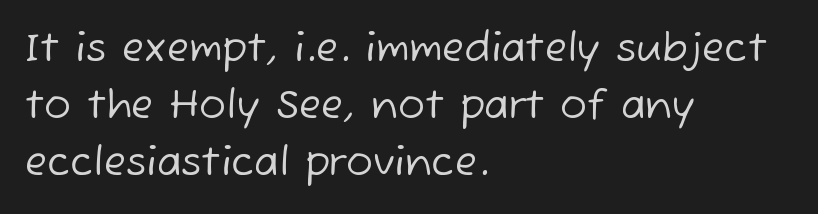
{"serif": "no", "bold": "no", "weight": "regular", "width": "normal", "stroke_contrast": "low", "x_height": "medium", "monospaced": "no", "underline": "no", "align": "left", "line_spacing": "normal", "line_spacing_ratio": 1.42, "letter_spacing": "normal", "letter_spacing_em": 0.0, "glyph_px": 40}
